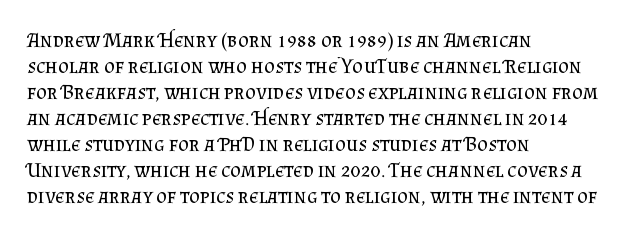
{"italic": "no", "bold": "no", "underline": "no", "align": "left", "line_spacing_ratio": 1.24, "letter_spacing": "normal", "letter_spacing_em": 0.0, "glyph_px": 21}
